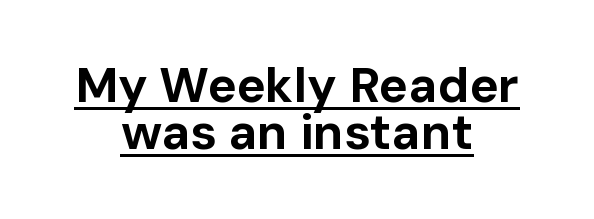
Q: Is the text bold? A: Yes.
Q: Is the text italic (slanted)? A: No, it is upright.
Q: Is the typeface a serif or a sans-serif typeface? A: Sans-serif.
Q: Is the text underlined? A: Yes.
Q: How is the paragraph aligned? A: Centered.
Q: Is the spacing between letters normal or unusually wide? A: Normal.
Q: Is the spacing between lines tight, normal or loose? A: Tight.
Q: Width (condensed, normal, or wide)? A: Normal.
Q: Stroke contrast? A: Low.
Q: x-height? A: Medium.
Q: Monospaced? A: No.
